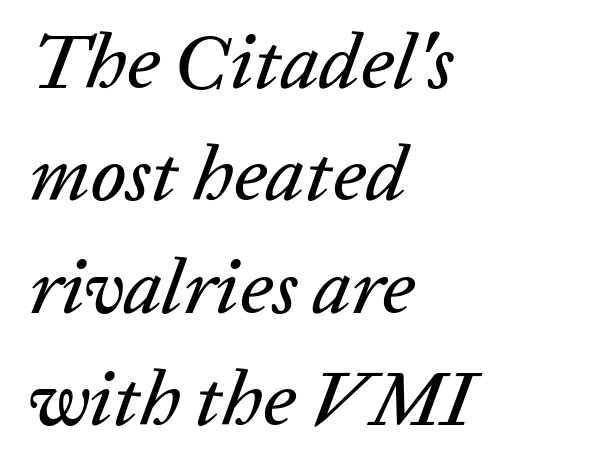
Q: Is the text italic (slanted)? A: Yes, it leans right by about 20 degrees.
Q: Is the text underlined? A: No.
Q: How is the paragraph aligned? A: Left-aligned.
Q: Is the spacing between letters normal or unusually wide? A: Normal.
Q: Is the spacing between lines tight, normal or loose? A: Normal.
Q: Width (condensed, normal, or wide)? A: Normal.
Q: Stroke contrast? A: Low.
Q: x-height? A: Medium.
Q: Monospaced? A: No.
